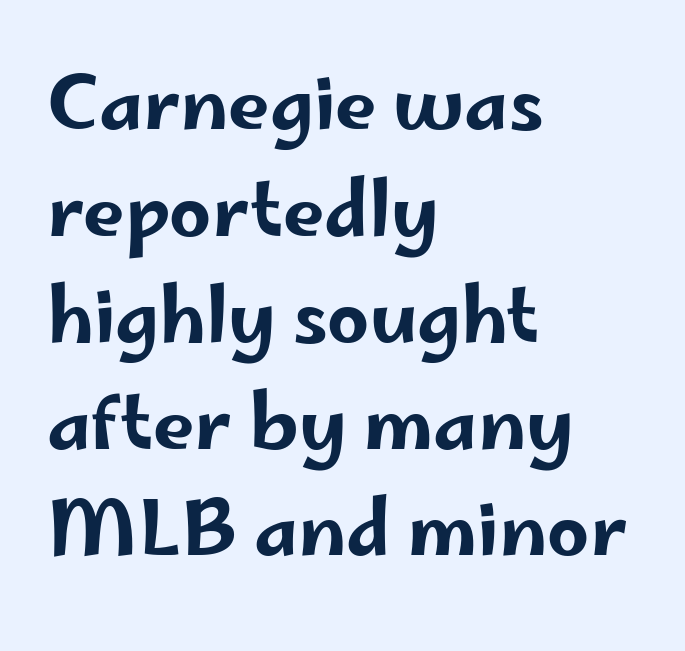
{"serif": "no", "italic": "no", "width": "wide", "stroke_contrast": "low", "x_height": "small", "monospaced": "no", "underline": "no", "align": "left", "line_spacing": "normal", "line_spacing_ratio": 1.44, "letter_spacing": "normal", "letter_spacing_em": 0.0, "glyph_px": 74}
